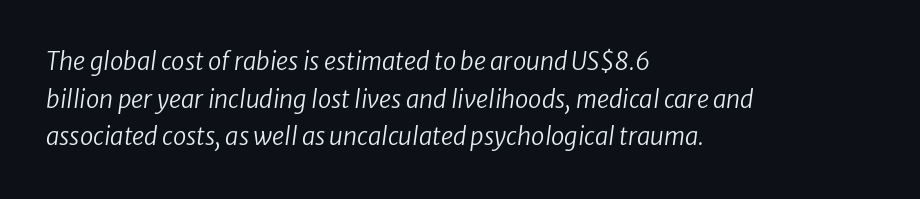
The image shows 24 px text type, italic (leaning right); set left-aligned, normal line spacing (1.57x), normal letter spacing, not underlined.
